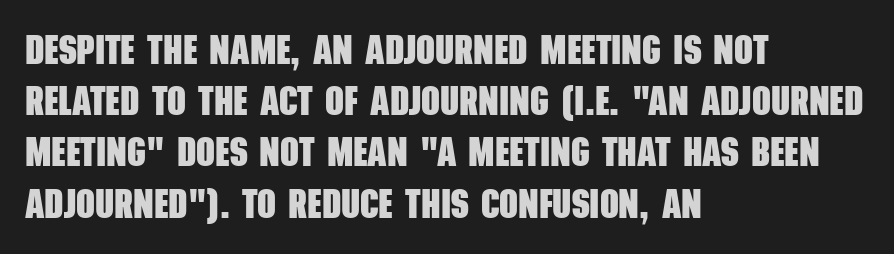
The image shows 41 px heavy, condensed sans-serif type; set left-aligned, normal line spacing (1.25x), normal letter spacing, not underlined; low stroke contrast and a large x-height.
